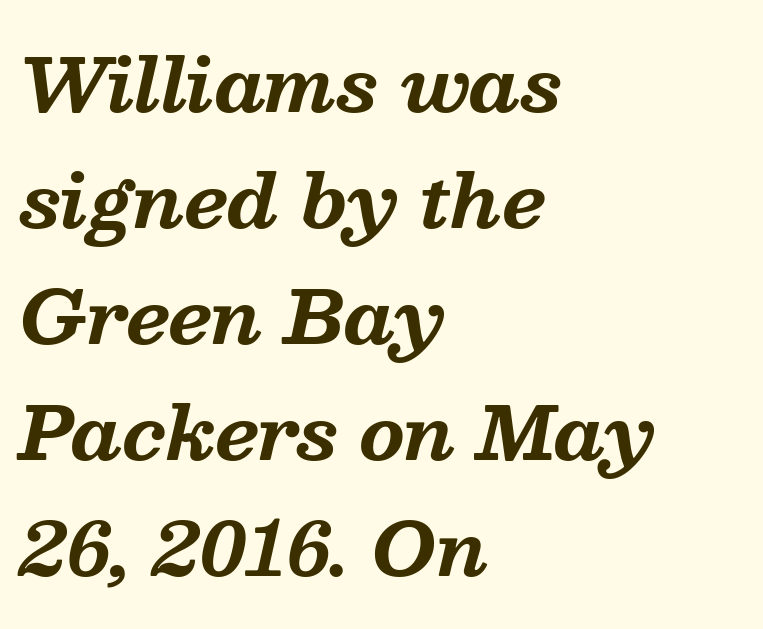
The lines in this sample share a left origin and differ only in where they stop. Regular leading. Tracking value appears to be zero — textbook default spacing. Font category for this specimen: serif. The strokes are fattened all the way to bold. Varying glyph widths throughout — classic text-font behaviour.
